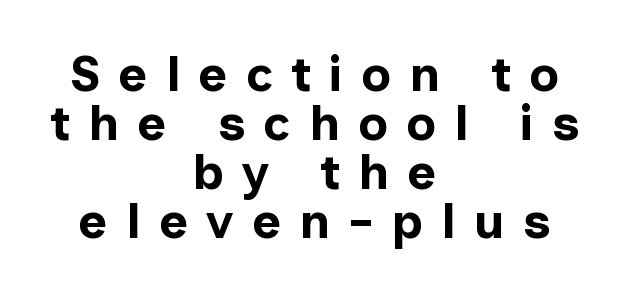
Are there feet on the stems? There aren't — it's a sans. Lines of text with bare space underneath. Posture: upright roman. Every row of glyphs is offset so its center matches the block's center. Regarding leading, the lines here are crowded together. Spacing verdict: proportional, widths tailored to each character.
